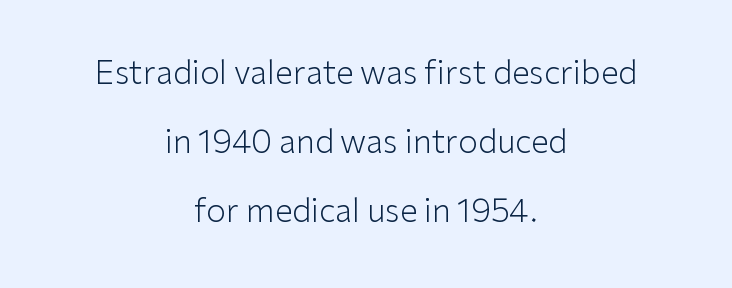
Q: Is the text bold? A: No.
Q: Is the text italic (slanted)? A: No, it is upright.
Q: Is the typeface a serif or a sans-serif typeface? A: Sans-serif.
Q: Is the text underlined? A: No.
Q: How is the paragraph aligned? A: Centered.
Q: Is the spacing between letters normal or unusually wide? A: Normal.
Q: Is the spacing between lines tight, normal or loose? A: Loose.
Q: Width (condensed, normal, or wide)? A: Normal.
Q: Stroke contrast? A: Low.
Q: x-height? A: Medium.
Q: Monospaced? A: No.
